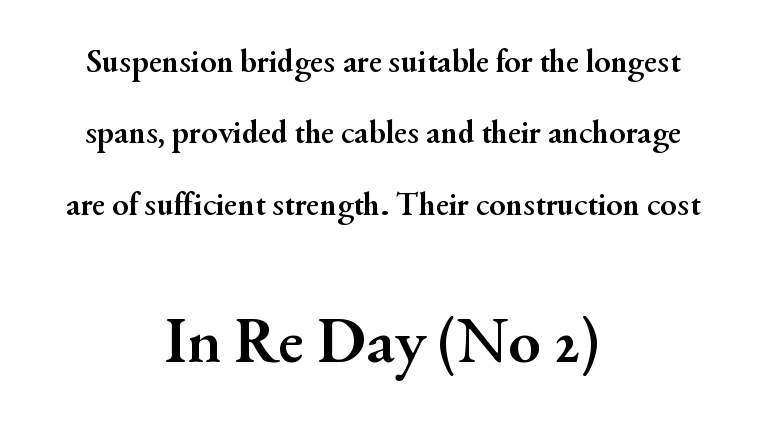
{"serif": "yes", "italic": "no", "bold": "yes", "weight": "semibold", "width": "normal", "stroke_contrast": "medium", "x_height": "small", "monospaced": "no", "underline": "no", "align": "center", "line_spacing": "loose", "line_spacing_ratio": 2.16, "letter_spacing": "normal", "letter_spacing_em": 0.0, "larger_block": "second", "size_ratio": 2.0, "glyph_px": 66}
